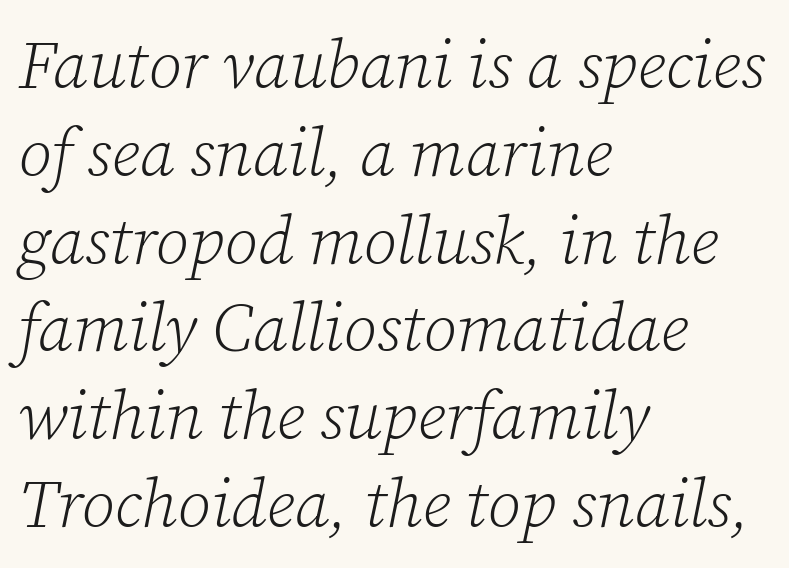
The image shows 67 px light serif type, italic (leaning right); set left-aligned, normal line spacing (1.31x), normal letter spacing, not underlined; low stroke contrast and a medium x-height.
